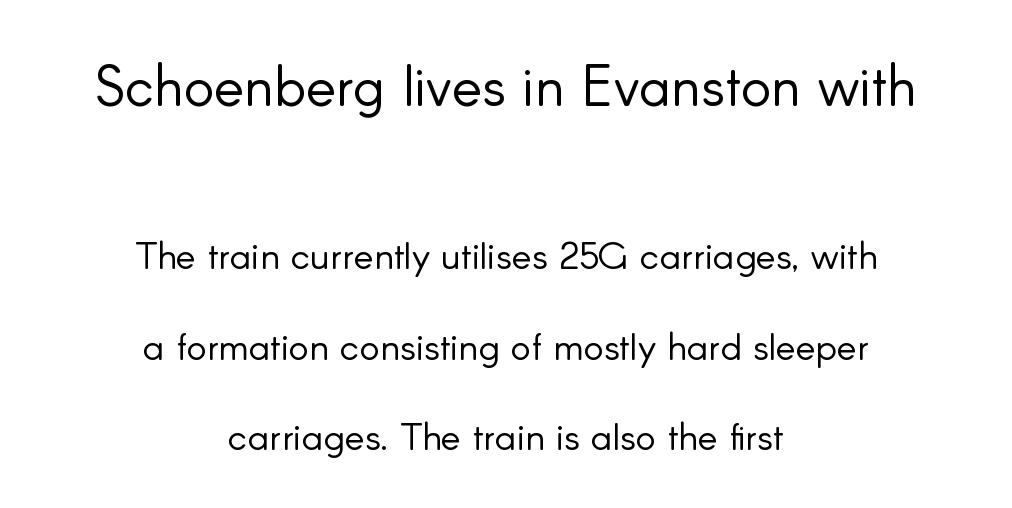
This reads as an unemphasized weight, regular at the heaviest. Baseline-to-baseline distance is far greater than the letter height. Words appear dense and cohesive because spacing is normal. The space beneath each line is pristine and unruled. A typesetter would label this face a sans.
